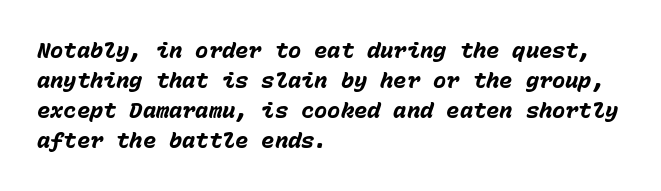
{"italic": "yes", "lean": "right", "slant_degrees": 15, "bold": "yes", "underline": "no", "align": "left", "line_spacing": "normal", "line_spacing_ratio": 1.36, "letter_spacing": "normal", "letter_spacing_em": 0.0, "glyph_px": 22}
